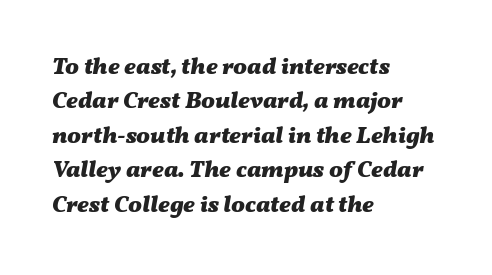
{"italic": "yes", "lean": "right", "slant_degrees": 11, "bold": "yes", "underline": "no", "align": "left", "line_spacing": "normal", "line_spacing_ratio": 1.5, "letter_spacing": "normal", "letter_spacing_em": 0.0, "glyph_px": 23}
